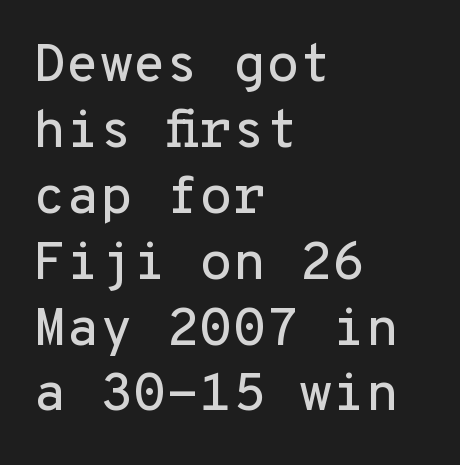
{"serif": "no", "italic": "no", "width": "normal", "stroke_contrast": "low", "x_height": "medium", "monospaced": "yes", "underline": "no", "align": "left", "line_spacing_ratio": 1.22, "letter_spacing": "normal", "letter_spacing_em": 0.0, "glyph_px": 54}
